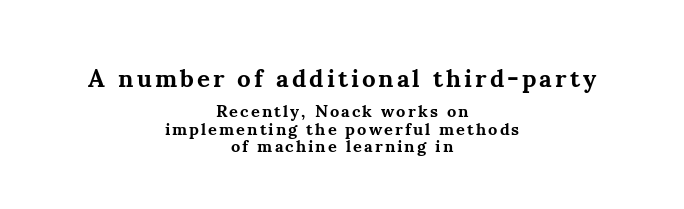
Centered paragraph, ragged on both sides. Quick note: underline off. One glance says dense: line gaps are narrower than usual. Reading top to bottom, the characters get smaller at the block break. A full-strength bold gives these letters their thick strokes. Nope, not italic — everything's standing straight.
